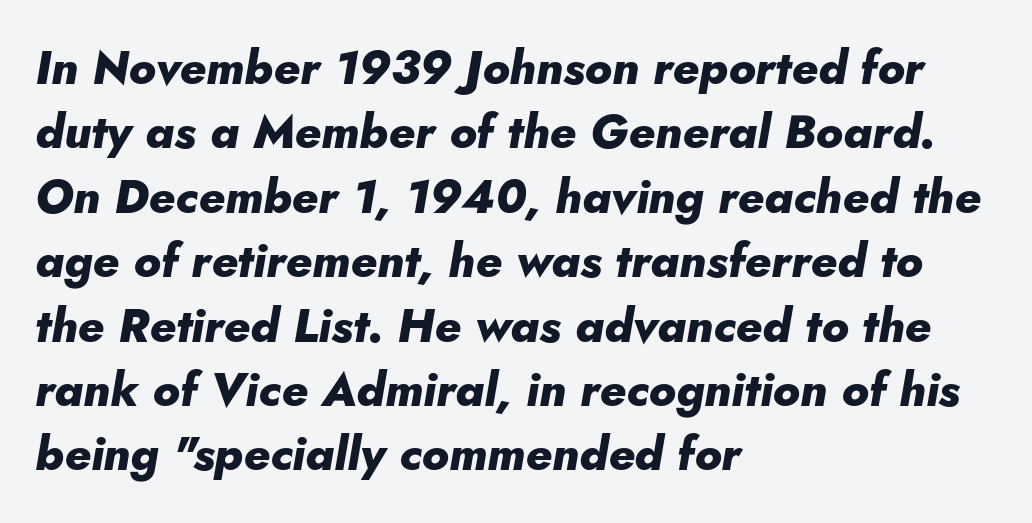
The image shows 47 px heavy type, italic (leaning right); set left-aligned, normal line spacing (1.37x), normal letter spacing, not underlined; low stroke contrast and a small x-height.
